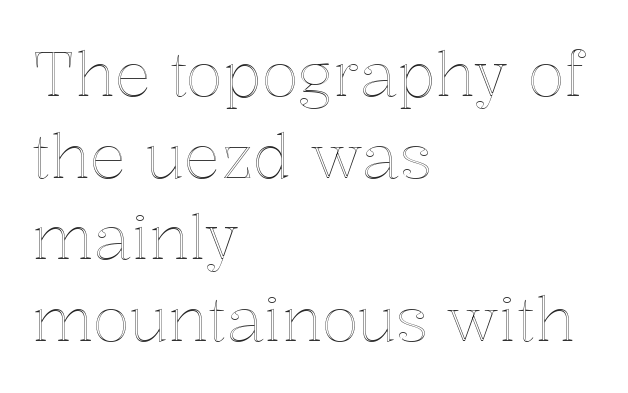
{"italic": "no", "width": "normal", "x_height": "medium", "monospaced": "no", "underline": "no", "align": "left", "line_spacing": "normal", "line_spacing_ratio": 1.34, "letter_spacing": "normal", "letter_spacing_em": 0.0, "glyph_px": 61}
